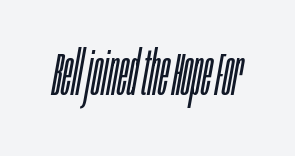
Q: Is the text bold? A: No.
Q: Is the text italic (slanted)? A: Yes, it leans right by about 10 degrees.
Q: Is the text underlined? A: No.
Q: Is the spacing between letters normal or unusually wide? A: Normal.
Q: Width (condensed, normal, or wide)? A: Condensed.
Q: Stroke contrast? A: Low.
Q: x-height? A: Large.
Q: Monospaced? A: No.
